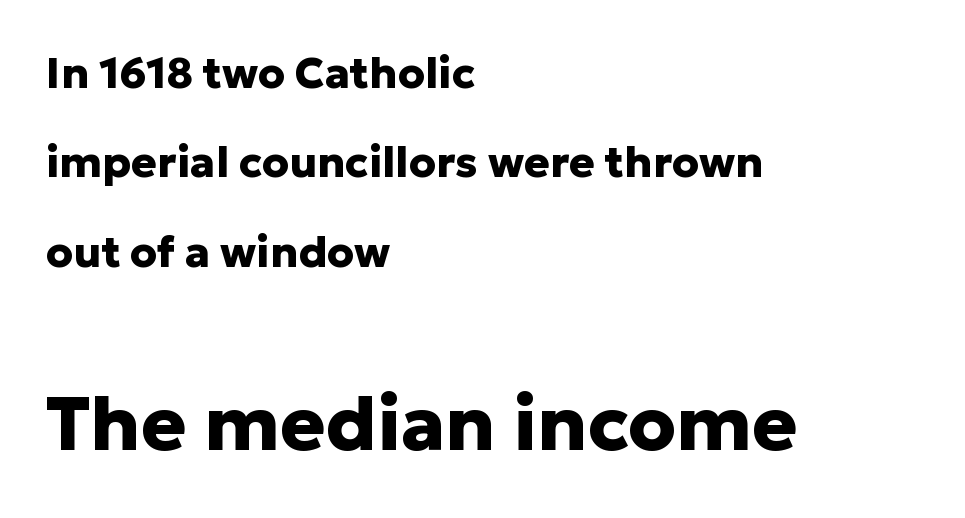
Widely set lines give the paragraph a tall, airy silhouette. Honestly, there is no underline to notice here at all. Italic: no, the glyphs are upright roman. The paragraph shown leans on its left margin. In terms of weight, the rendering is a true, heavy bold.
